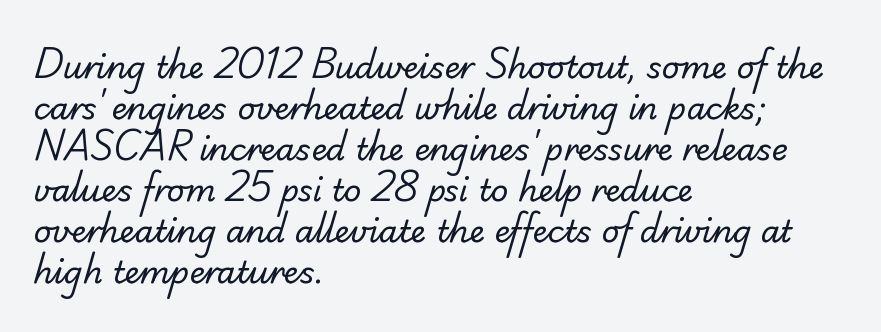
{"serif": "no", "bold": "no", "weight": "regular", "width": "normal", "stroke_contrast": "low", "x_height": "small", "monospaced": "no", "underline": "no", "align": "left", "line_spacing": "normal", "line_spacing_ratio": 1.32, "letter_spacing": "normal", "letter_spacing_em": 0.0, "glyph_px": 31}
